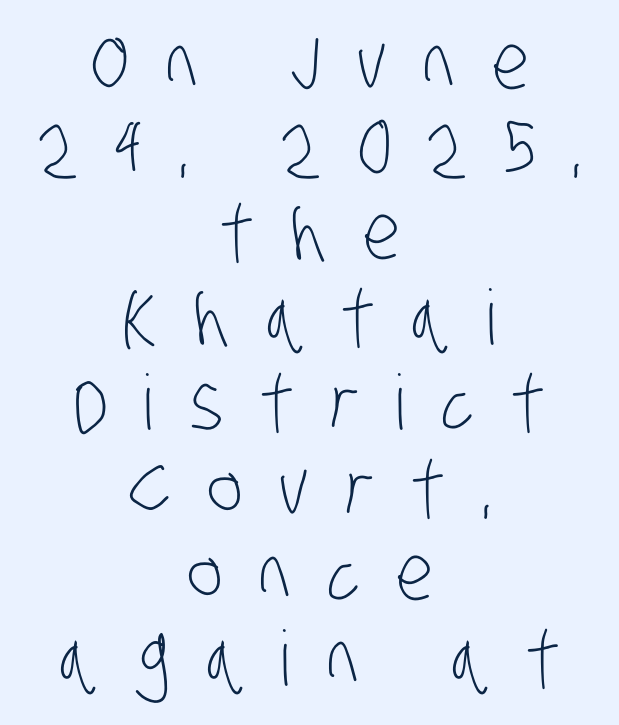
The image shows 76 px light, condensed sans-serif type; set centered, tight line spacing (1.12x), unusually wide letter spacing (+0.48 em), not underlined; low stroke contrast and a large x-height.
